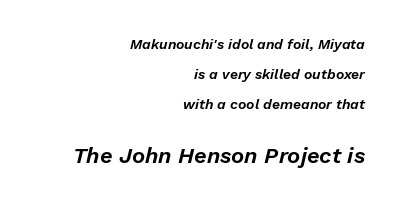
Horizontal bands of white between lines are thick stripes. Each row of text sits above clean, open space. Compared with ordinary roman type, these characters are visibly tilted. If you squint, the bottom block still reads clearly — it's the larger of the two. Alignment: flush right.
